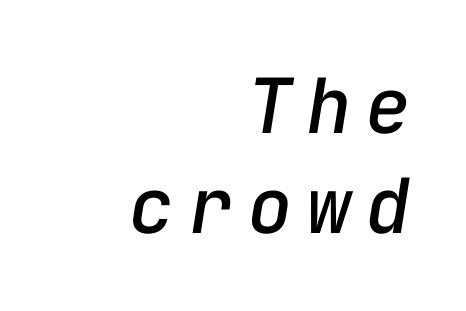
Rule under the text: the space is simply empty. Compared with typical paragraphs, the rows here are spaced about the same. This sample has the even, mechanical cadence of fixed-width lettering. This rendering uses right alignment, leaving the left contour irregular.
